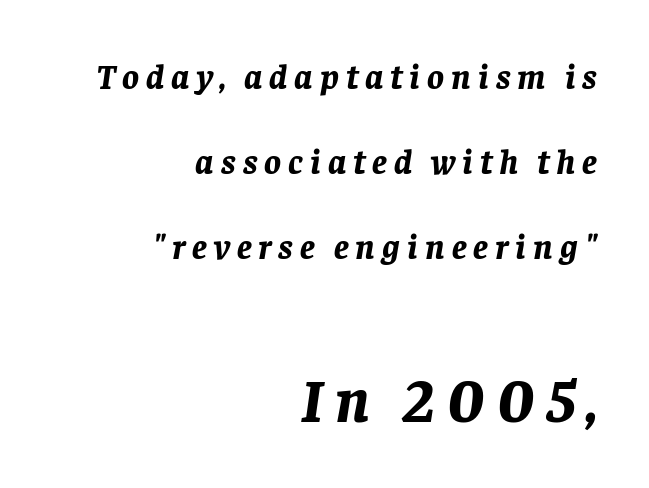
Q: Is the text bold? A: Yes.
Q: Is the text italic (slanted)? A: Yes, it leans right by about 8 degrees.
Q: Is the text underlined? A: No.
Q: How is the paragraph aligned? A: Right-aligned.
Q: Is the spacing between letters normal or unusually wide? A: Unusually wide.
Q: Is the spacing between lines tight, normal or loose? A: Loose.
Q: Which block of text is set in a larger size, the first (top) or the second (bottom)? A: The second (bottom) one.
Q: Width (condensed, normal, or wide)? A: Normal.
Q: Stroke contrast? A: Low.
Q: x-height? A: Large.
Q: Monospaced? A: No.
